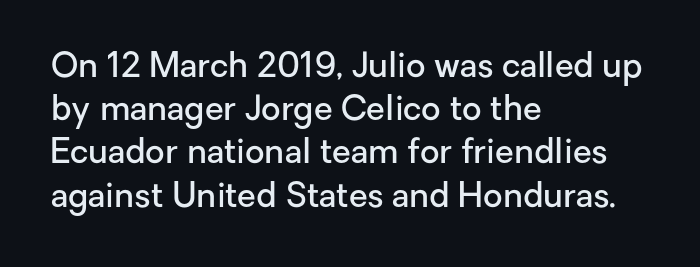
The image shows 34 px semibold sans-serif type, upright; set left-aligned, normal line spacing (1.27x), normal letter spacing, not underlined; low stroke contrast and a medium x-height.
